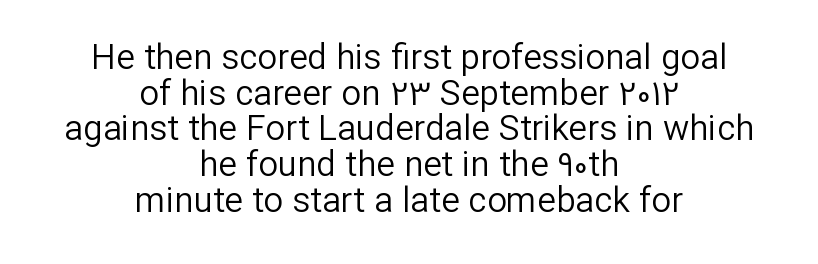
Compared with a typical body face, this is equally light or lighter still. This sample uses an upright cut, with every glyph sitting square on the baseline. Glance below the letters and you will spot only blank space. A typesetter would call this leading minimal, almost set solid.
